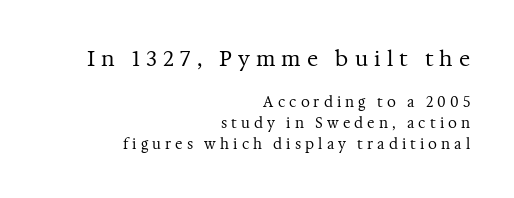
The image shows 21 px text type, upright; set right-aligned, normal line spacing (1.5x), unusually wide letter spacing (+0.29 em), not underlined; the first (top) block is 1.5x larger.
